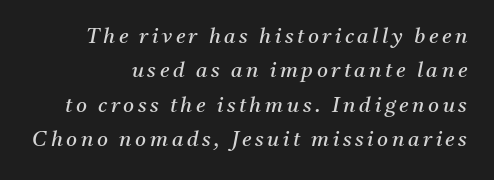
Q: Is the text bold? A: No.
Q: Is the text italic (slanted)? A: Yes, it leans right by about 11 degrees.
Q: Is the text underlined? A: No.
Q: How is the paragraph aligned? A: Right-aligned.
Q: Is the spacing between lines tight, normal or loose? A: Normal.
